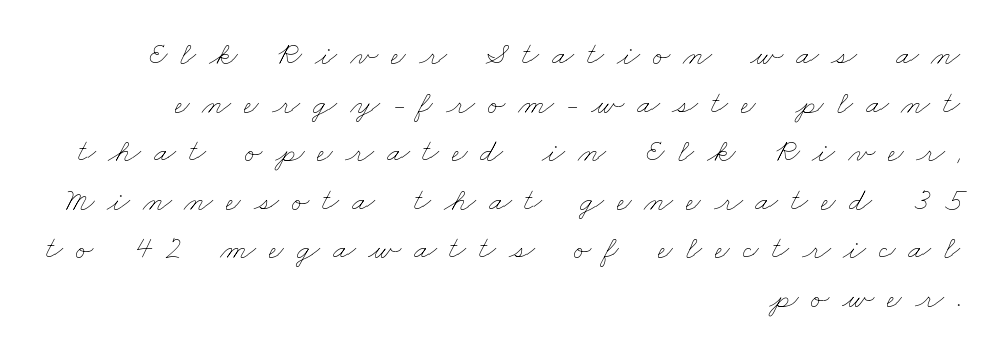
The image shows 33 px thin, wide type; set right-aligned, normal line spacing (1.47x), unusually wide letter spacing (+0.39 em), not underlined; low stroke contrast and a small x-height.
